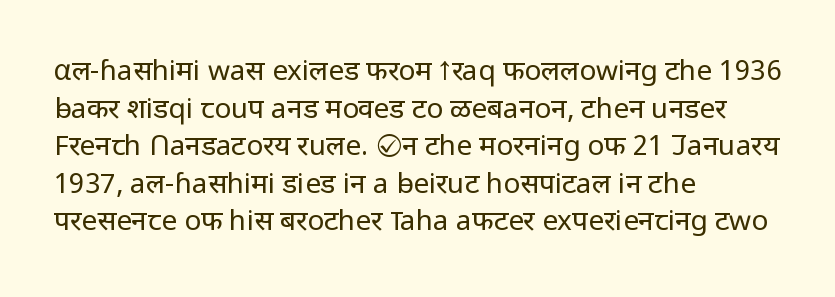
{"serif": "no", "italic": "no", "bold": "no", "weight": "regular", "width": "normal", "stroke_contrast": "low", "x_height": "medium", "monospaced": "no", "underline": "no", "align": "left", "line_spacing": "normal", "line_spacing_ratio": 1.34, "letter_spacing": "normal", "letter_spacing_em": 0.0, "glyph_px": 28}
